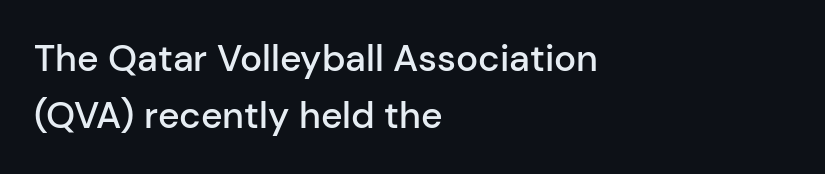
Is there any slant? The stems are plumb. If you drew a ruler down the left edge, every line would touch it. I'd call this a sans setting — the letters go barefoot. The glyphs are unaccompanied by any horizontal stroke below them. Notice how descenders clear the ascenders below comfortably — that's standard leading. The font is running at a semibold setting, under full bold.
